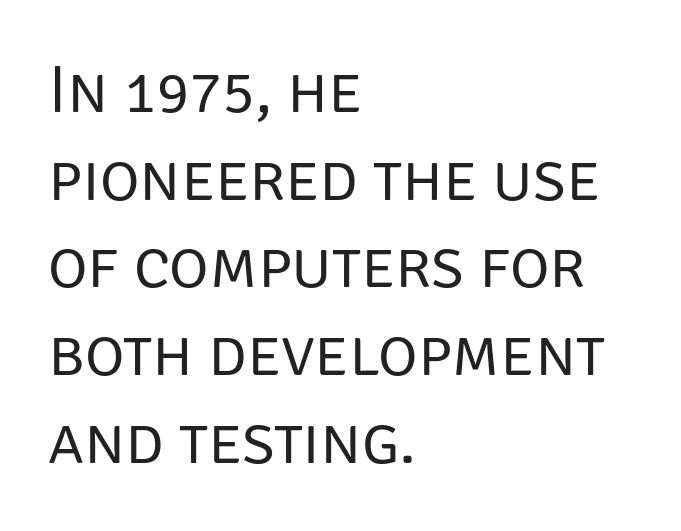
{"serif": "no", "italic": "no", "bold": "no", "weight": "regular", "width": "normal", "stroke_contrast": "low", "x_height": "large", "monospaced": "no", "underline": "no", "align": "left", "line_spacing": "normal", "line_spacing_ratio": 1.29, "letter_spacing": "normal", "letter_spacing_em": 0.0, "glyph_px": 68}
